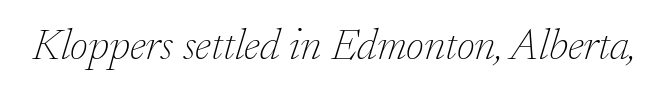
Characters follow at the spacing the type designer built in. Observe the serifs anchoring each vertical stroke in this sample. Would a proofreader flag this as italicized? Yes. The weight would be labelled regular, book, light, or lighter still.
